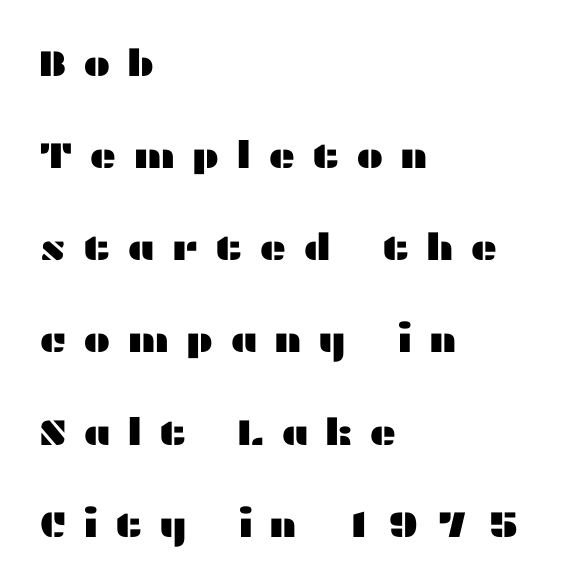
Q: Is the text italic (slanted)? A: No, it is upright.
Q: Is the typeface a serif or a sans-serif typeface? A: Sans-serif.
Q: Is the text underlined? A: No.
Q: How is the paragraph aligned? A: Left-aligned.
Q: Is the spacing between letters normal or unusually wide? A: Unusually wide.
Q: Is the spacing between lines tight, normal or loose? A: Loose.
Q: Width (condensed, normal, or wide)? A: Wide.
Q: Stroke contrast? A: Medium.
Q: x-height? A: Medium.
Q: Monospaced? A: No.
